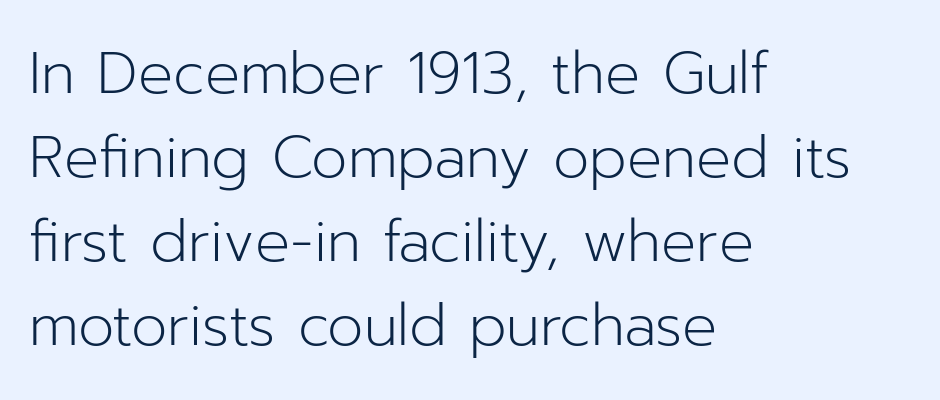
{"serif": "no", "italic": "no", "bold": "no", "weight": "light", "width": "normal", "stroke_contrast": "low", "x_height": "medium", "monospaced": "no", "underline": "no", "align": "left", "line_spacing": "normal", "line_spacing_ratio": 1.45, "letter_spacing": "normal", "letter_spacing_em": 0.0, "glyph_px": 58}
